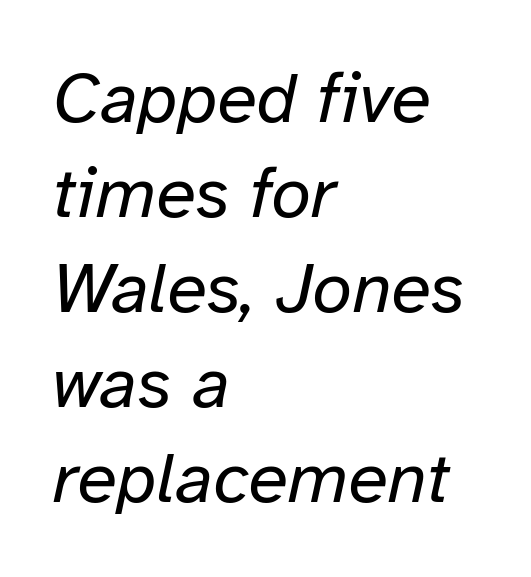
The glyphs are unaccompanied by any horizontal stroke below them. In terms of leading, this rendering sits right in the middle. Caption: multi-line text, flush left, ragged right. Rendered with sloped, italic letterforms. You could not count columns in this text — the font is proportionally spaced.
